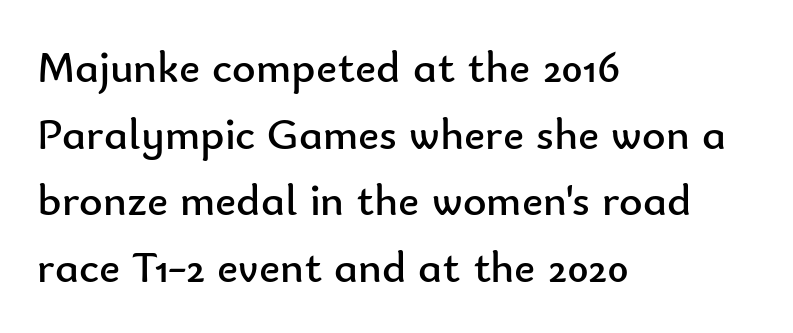
{"serif": "no", "italic": "no", "bold": "no", "weight": "regular", "width": "normal", "stroke_contrast": "low", "x_height": "small", "monospaced": "no", "underline": "no", "align": "left", "line_spacing": "normal", "line_spacing_ratio": 1.48, "letter_spacing": "normal", "letter_spacing_em": 0.0, "glyph_px": 45}
